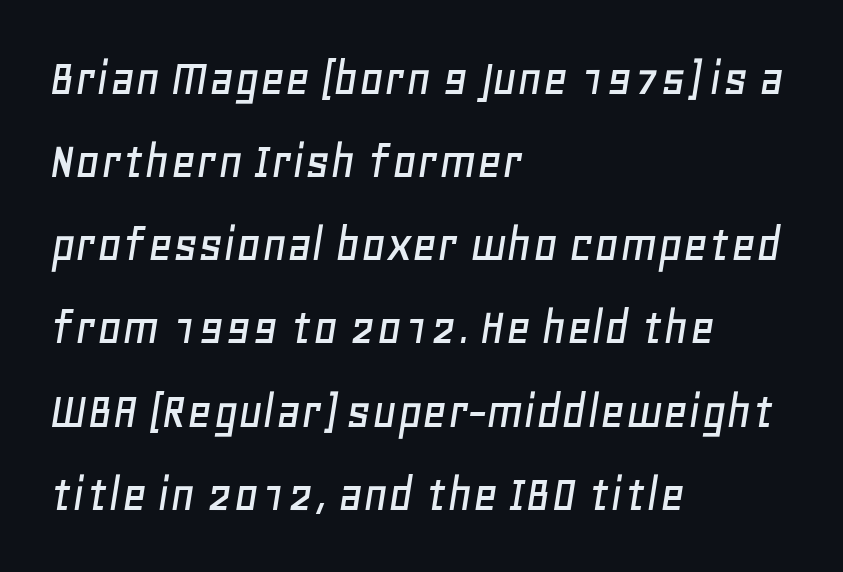
Q: Is the text italic (slanted)? A: Yes, it leans right by about 11 degrees.
Q: Is the text underlined? A: No.
Q: How is the paragraph aligned? A: Left-aligned.
Q: Is the spacing between letters normal or unusually wide? A: Normal.
Q: Is the spacing between lines tight, normal or loose? A: Normal.
Q: Width (condensed, normal, or wide)? A: Normal.
Q: Stroke contrast? A: Low.
Q: x-height? A: Large.
Q: Monospaced? A: No.
